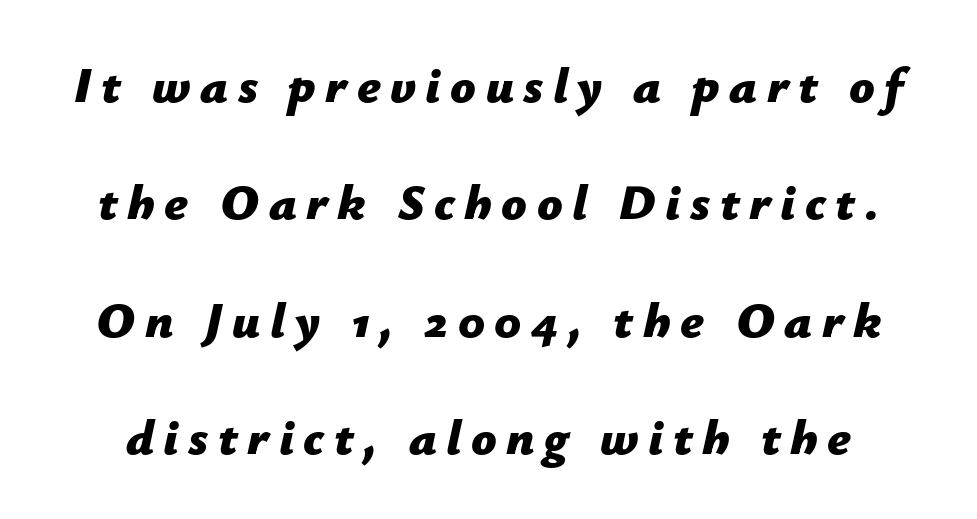
The image shows 50 px bold type, italic (leaning right); set loose line spacing (2.35x), not underlined; low stroke contrast and a medium x-height.
